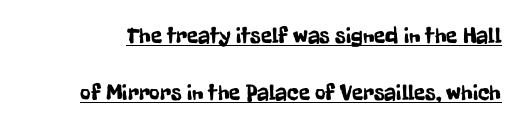
{"italic": "no", "underline": "yes", "line_spacing": "loose", "line_spacing_ratio": 2.47, "letter_spacing": "normal", "letter_spacing_em": 0.0, "glyph_px": 23}
